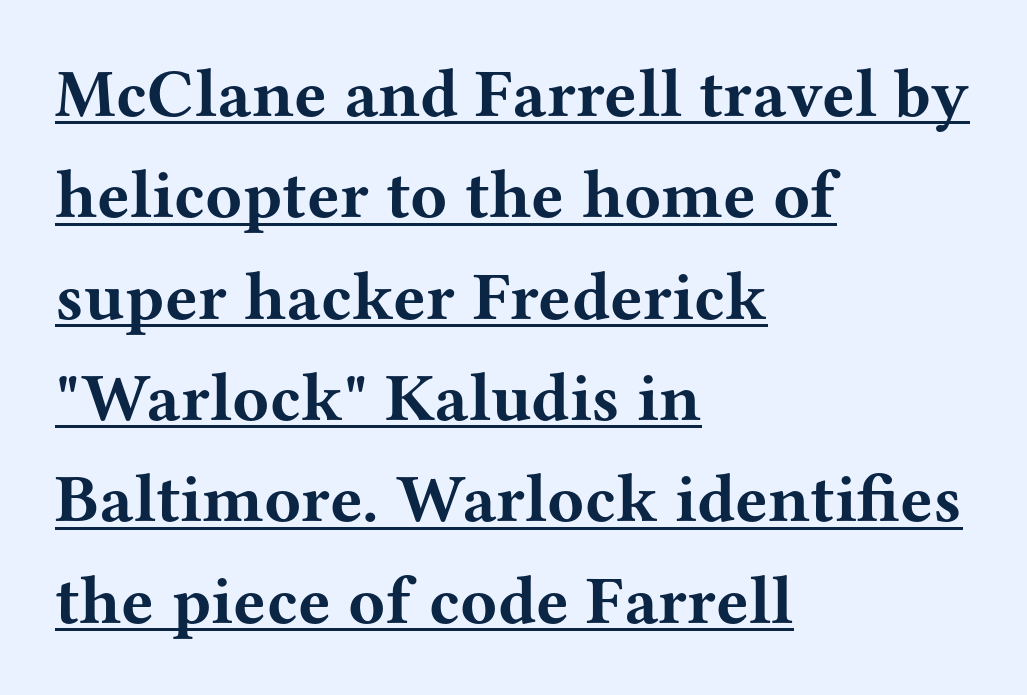
The image shows 68 px bold, wide serif type, upright; set left-aligned, normal line spacing (1.49x), normal letter spacing, underlined; medium stroke contrast and a medium x-height.
